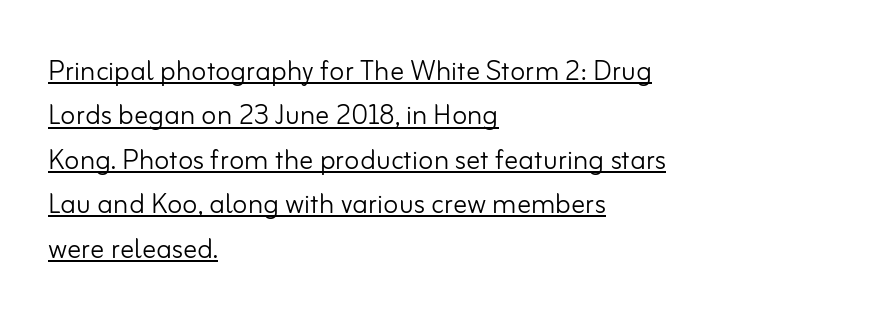
The image shows 35 px light sans-serif type, upright; set left-aligned, normal line spacing (1.27x), normal letter spacing, underlined; low stroke contrast and a small x-height.
